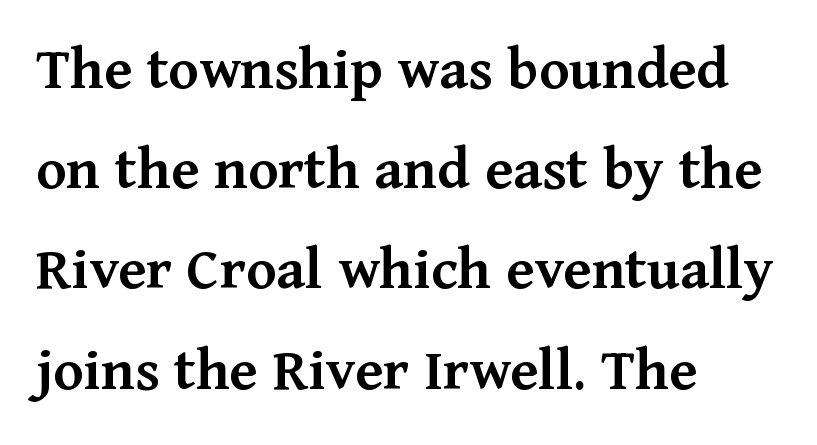
The letters advance in unequal steps, a hallmark of proportional type. The letters sit at their default tracking, neither squeezed nor spread. The typography opts for an upright posture over an oblique one. The space directly below the letters is spotless.
